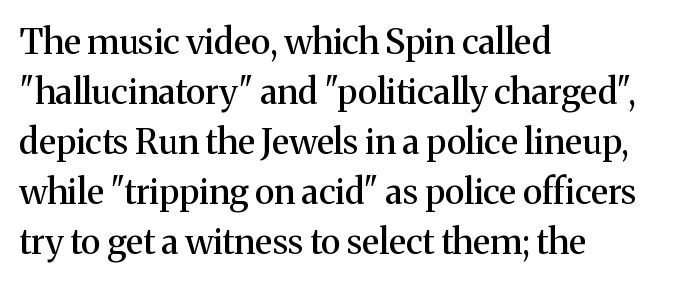
Glyph-to-glyph distance matches everyday printed text. Stroke terminals: seriffed. Type without underlining. Line spacing here is normal.
